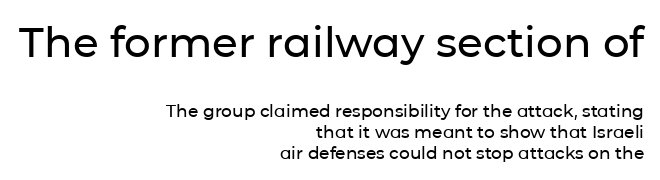
The image shows 42 px sans-serif type, upright; set right-aligned, line spacing 1.21x, normal letter spacing, not underlined; the first (top) block is 2.47x larger; low stroke contrast and a medium x-height.
